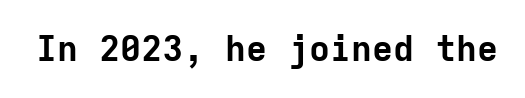
The image shows 35 px bold sans-serif type, upright, monospaced; set normal letter spacing, not underlined; low stroke contrast and a medium x-height.
